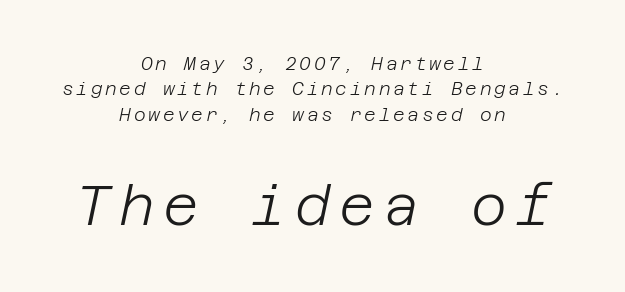
The text carries the slant typical of an italic or oblique font. Check under the words: just untouched page. If you measured baseline to baseline, you'd find a middling distance. Character size in the trailing block exceeds that of the leading block.
